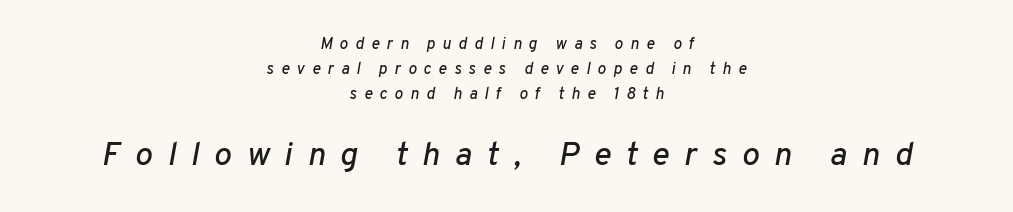
The image shows 33 px text type, italic (leaning right); set centered, normal line spacing (1.55x), unusually wide letter spacing (+0.45 em), not underlined; the second (bottom) block is 2.06x larger; low stroke contrast and a medium x-height.
